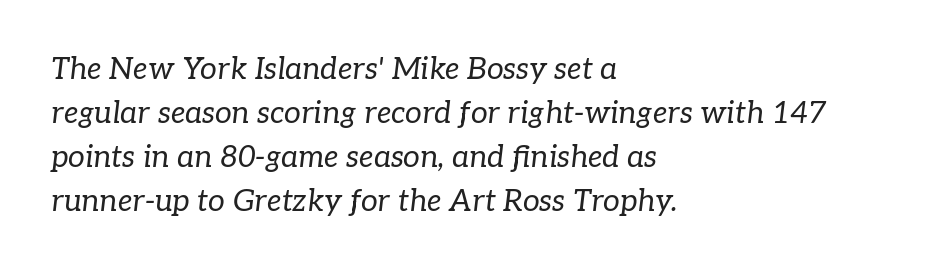
{"serif": "yes", "italic": "yes", "lean": "right", "slant_degrees": 7, "bold": "no", "weight": "regular", "width": "normal", "stroke_contrast": "low", "x_height": "medium", "monospaced": "no", "underline": "no", "align": "left", "line_spacing": "normal", "line_spacing_ratio": 1.47, "letter_spacing": "normal", "letter_spacing_em": 0.0, "glyph_px": 30}
